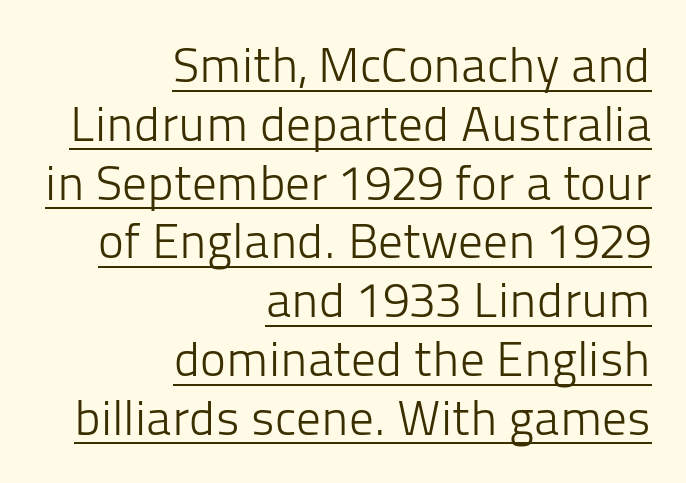
You can tell it's not italic because the verticals are truly vertical. A continuous stroke trails under the words, as in a hyperlink. Line ends are locked; line starts wander. Tracking value appears to be zero — textbook default spacing. The font family rendered here belongs to the sans-serif group. No extra ink here — the face is not bold.
